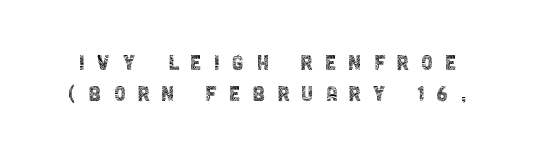
{"italic": "no", "bold": "no", "underline": "no", "line_spacing_ratio": 1.19, "letter_spacing": "wide", "letter_spacing_em": 0.46, "glyph_px": 26}
